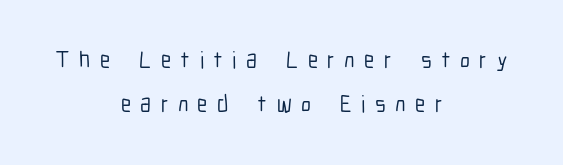
{"italic": "no", "underline": "no", "align": "center", "line_spacing": "loose", "line_spacing_ratio": 1.92, "letter_spacing": "wide", "letter_spacing_em": 0.41, "glyph_px": 23}
